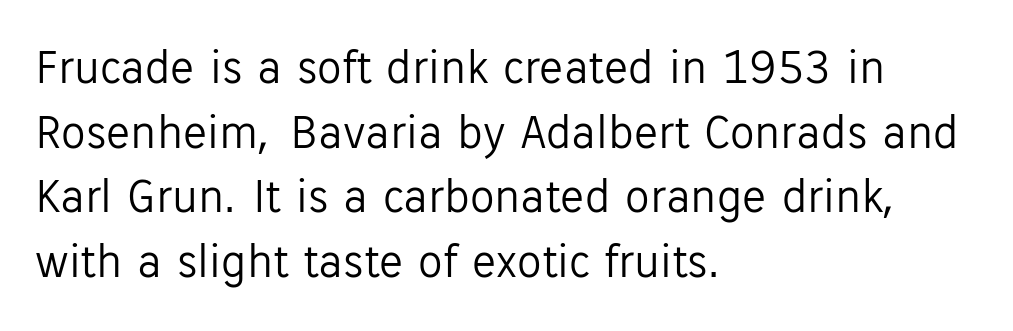
Q: Is the text bold? A: No.
Q: Is the text italic (slanted)? A: No, it is upright.
Q: Is the typeface a serif or a sans-serif typeface? A: Sans-serif.
Q: Is the text underlined? A: No.
Q: How is the paragraph aligned? A: Left-aligned.
Q: Is the spacing between letters normal or unusually wide? A: Normal.
Q: Is the spacing between lines tight, normal or loose? A: Normal.
Q: Width (condensed, normal, or wide)? A: Normal.
Q: Stroke contrast? A: Low.
Q: x-height? A: Medium.
Q: Monospaced? A: No.
